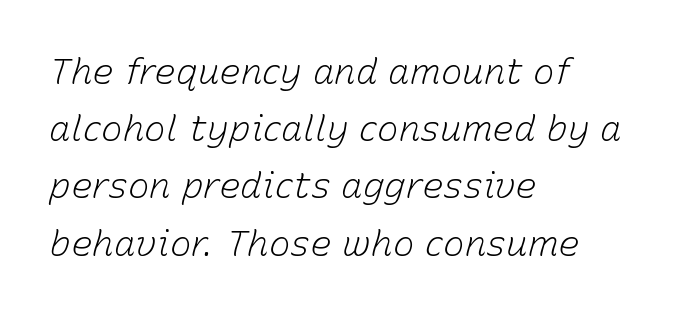
In CSS terms this would be text-align: left. The rendering keeps characters at their native spacing. Heaviness? Minimal to ordinary, like unemphasized prose. The specimen omits any rule beneath the text block's lines. The rendering applies a slant to the glyphs.
